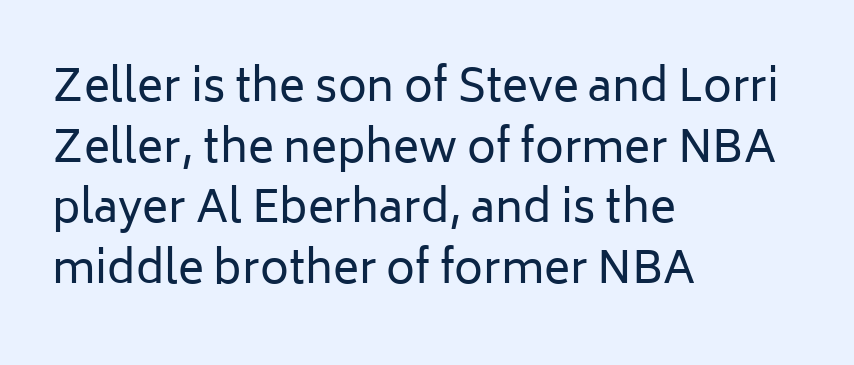
{"serif": "no", "italic": "no", "bold": "no", "weight": "regular", "width": "normal", "stroke_contrast": "low", "x_height": "medium", "monospaced": "no", "underline": "no", "align": "left", "line_spacing": "normal", "line_spacing_ratio": 1.38, "letter_spacing": "normal", "letter_spacing_em": 0.0, "glyph_px": 44}
